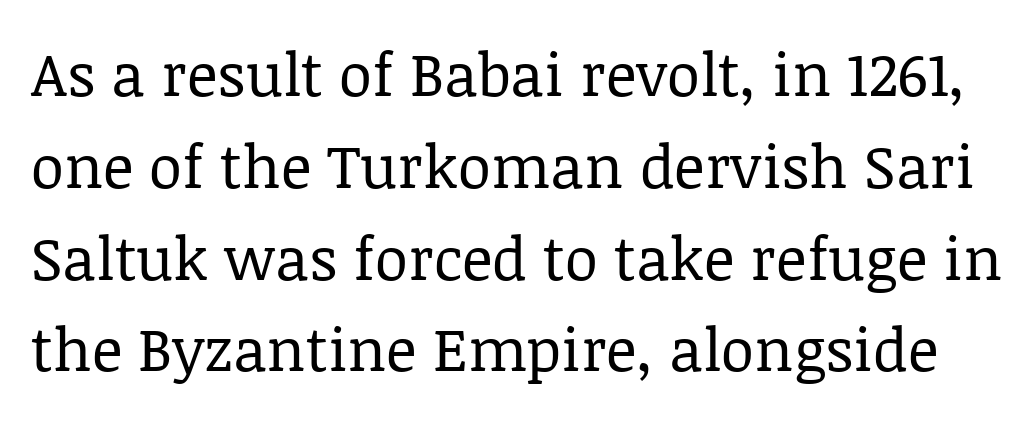
The image shows 60 px regular-weight serif type, upright; set normal line spacing (1.53x), normal letter spacing, not underlined; low stroke contrast and a large x-height.
